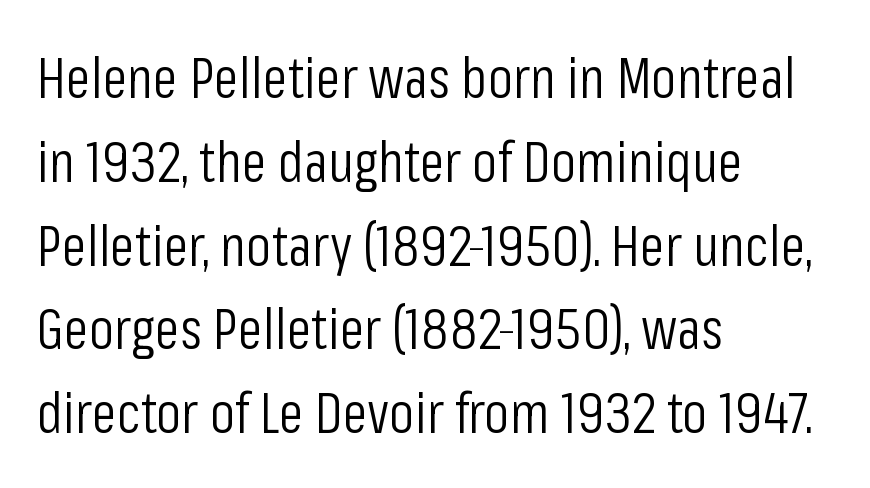
Q: Is the text bold? A: No.
Q: Is the text italic (slanted)? A: No, it is upright.
Q: Is the typeface a serif or a sans-serif typeface? A: Sans-serif.
Q: Is the text underlined? A: No.
Q: How is the paragraph aligned? A: Left-aligned.
Q: Is the spacing between letters normal or unusually wide? A: Normal.
Q: Is the spacing between lines tight, normal or loose? A: Normal.
Q: Width (condensed, normal, or wide)? A: Condensed.
Q: Stroke contrast? A: Low.
Q: x-height? A: Medium.
Q: Monospaced? A: No.
